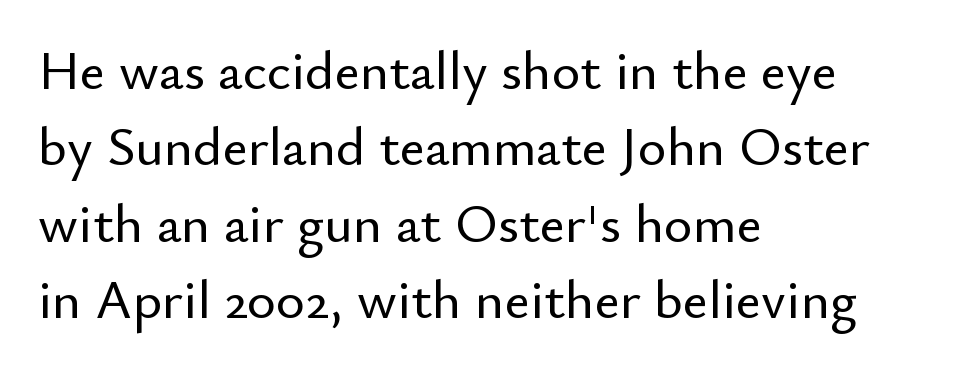
{"serif": "no", "italic": "no", "width": "normal", "stroke_contrast": "low", "x_height": "small", "monospaced": "no", "underline": "no", "align": "left", "line_spacing": "normal", "line_spacing_ratio": 1.39, "letter_spacing": "normal", "letter_spacing_em": 0.0, "glyph_px": 55}
